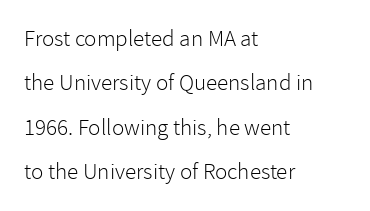
The passage shown is not bold in any degree. Horizontally, the lines are justified to the leading edge only. The letterforms sit shoulder to shoulder at normal distance. The vertical gap from one line to the next is large. These lines were composed using upright roman letters. Just letters on the line, the space beneath them empty.
